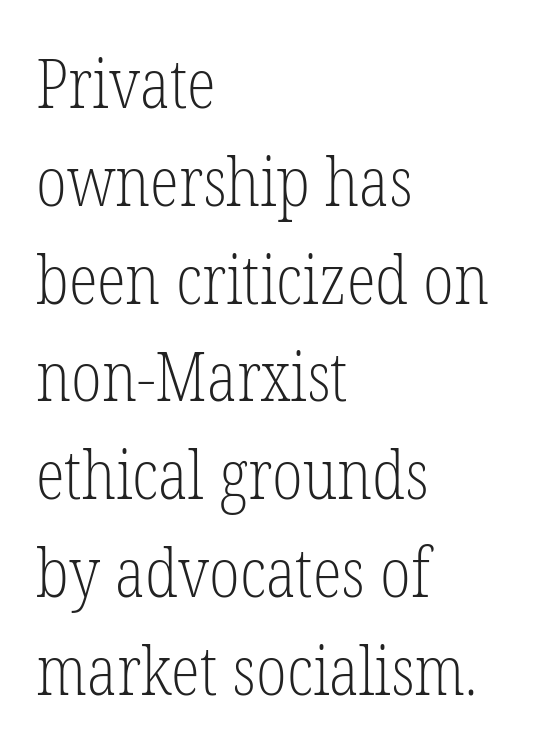
Q: Is the text bold? A: No.
Q: Is the text italic (slanted)? A: No, it is upright.
Q: Is the typeface a serif or a sans-serif typeface? A: Serif.
Q: Is the text underlined? A: No.
Q: How is the paragraph aligned? A: Left-aligned.
Q: Is the spacing between letters normal or unusually wide? A: Normal.
Q: Is the spacing between lines tight, normal or loose? A: Normal.
Q: Width (condensed, normal, or wide)? A: Condensed.
Q: Stroke contrast? A: Low.
Q: x-height? A: Medium.
Q: Monospaced? A: No.
